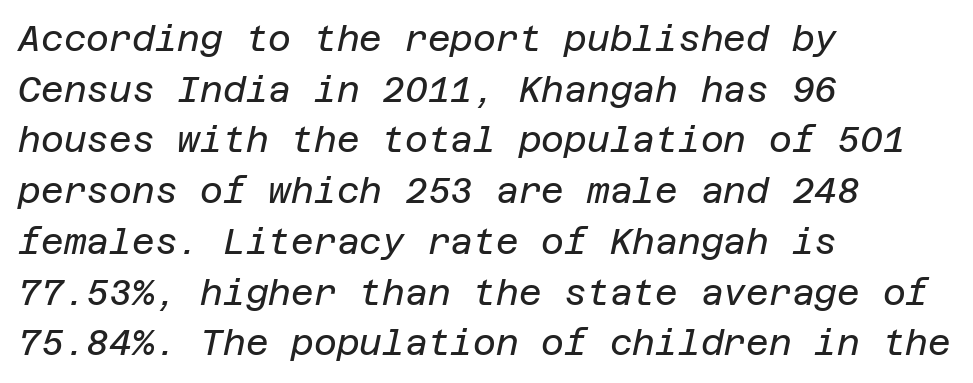
The image shows 35 px regular-weight type, italic (leaning right); set left-aligned, normal line spacing (1.45x), normal letter spacing, not underlined; low stroke contrast and a large x-height.
